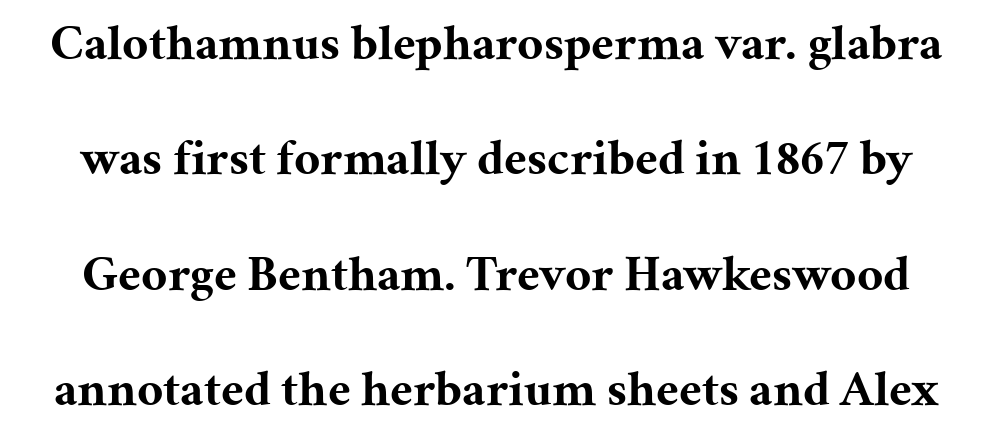
The image shows 51 px bold serif type, upright; set loose line spacing (2.26x), normal letter spacing, not underlined; medium stroke contrast and a medium x-height.
